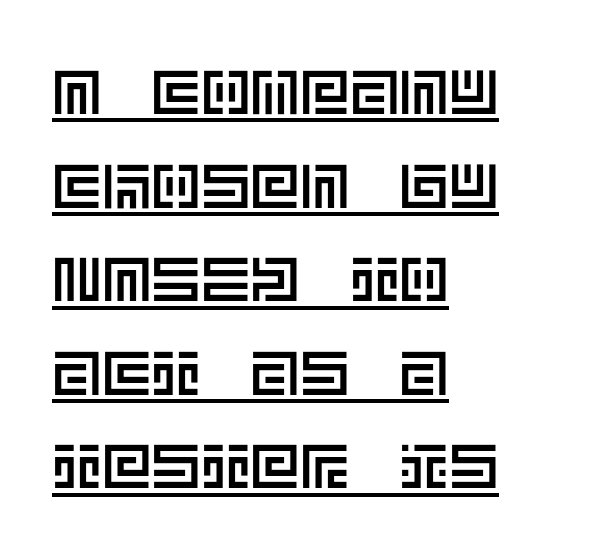
Posture: upright roman. Characters follow at the spacing the type designer built in. Underlined type. A classic flush-left, rag-right setting is used for this passage. Leading: standard.
